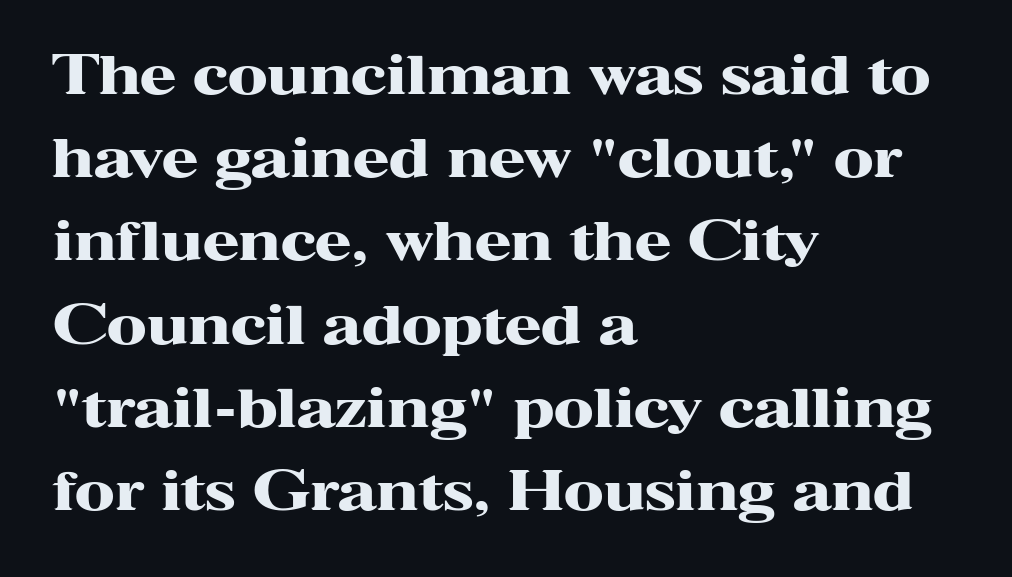
The image shows 53 px heavy, wide serif type, upright; set left-aligned, normal line spacing (1.57x), normal letter spacing, not underlined; high stroke contrast and a medium x-height.
